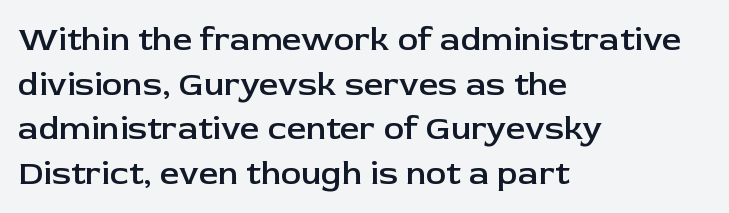
The image shows 34 px semibold sans-serif type, upright; set left-aligned, normal line spacing (1.31x), normal letter spacing, not underlined; low stroke contrast and a medium x-height.
